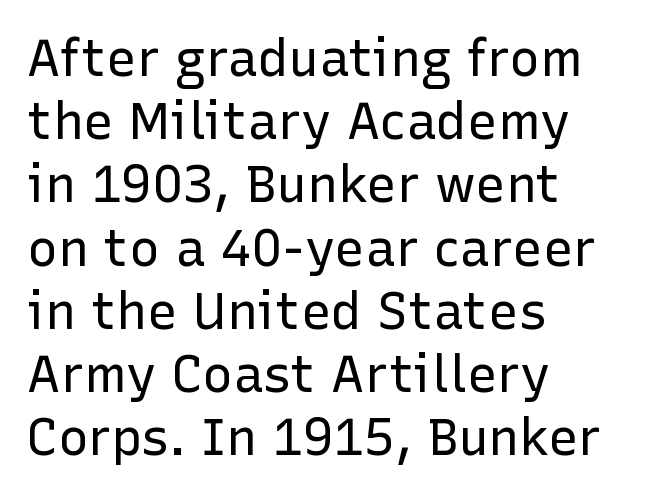
{"serif": "no", "italic": "no", "bold": "no", "weight": "regular", "width": "normal", "stroke_contrast": "low", "x_height": "medium", "monospaced": "no", "underline": "no", "align": "left", "line_spacing_ratio": 1.24, "letter_spacing": "normal", "letter_spacing_em": 0.0, "glyph_px": 51}
